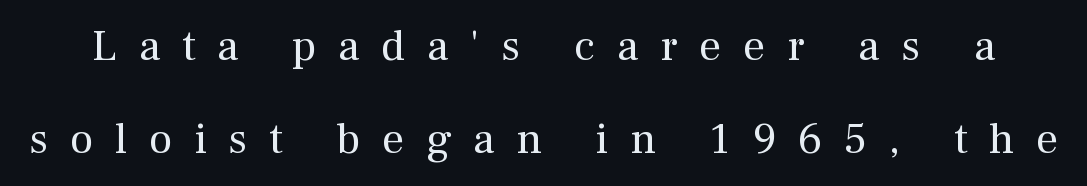
{"serif": "yes", "italic": "no", "bold": "no", "weight": "regular", "width": "normal", "stroke_contrast": "medium", "x_height": "medium", "monospaced": "no", "underline": "no", "line_spacing": "loose", "line_spacing_ratio": 2.12, "letter_spacing": "wide", "letter_spacing_em": 0.49, "glyph_px": 44}
